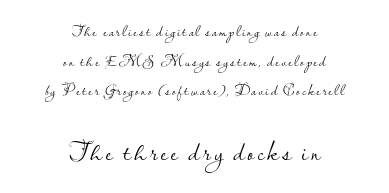
The baseline area is clear. The designer went with a sans here, leaving each stem footless. A student would notice the bottom passage is typeset larger than what precedes it. The weight tops out at a normal text grade. The text block is weighted toward neither margin, spreading evenly from the middle. The face used here is proportionally spaced, like ordinary book or web type.
